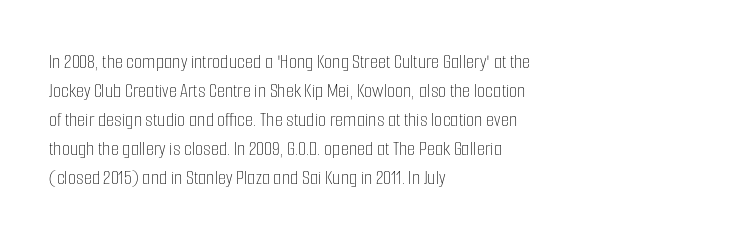
Letters rest on an invisible, unmarked baseline. Heaviness? Minimal to ordinary, like unemphasized prose. The rendering anchors every line to the left-hand side. The line-height multiplier appears to be the usual default.
